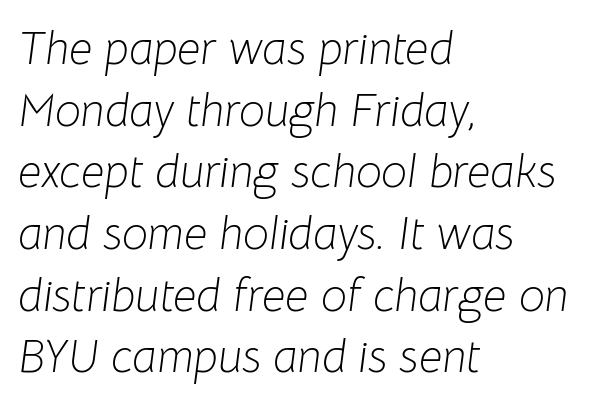
{"italic": "yes", "lean": "right", "slant_degrees": 8, "bold": "no", "weight": "light", "width": "normal", "stroke_contrast": "low", "x_height": "medium", "monospaced": "no", "underline": "no", "align": "left", "line_spacing": "normal", "line_spacing_ratio": 1.34, "letter_spacing": "normal", "letter_spacing_em": 0.0, "glyph_px": 46}
